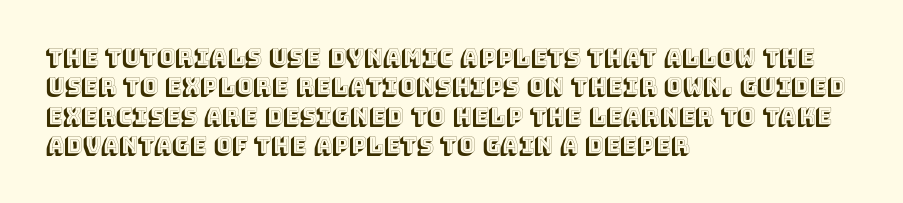
Q: Is the text italic (slanted)? A: No, it is upright.
Q: Is the text underlined? A: No.
Q: How is the paragraph aligned? A: Left-aligned.
Q: Is the spacing between letters normal or unusually wide? A: Normal.
Q: Is the spacing between lines tight, normal or loose? A: Normal.
